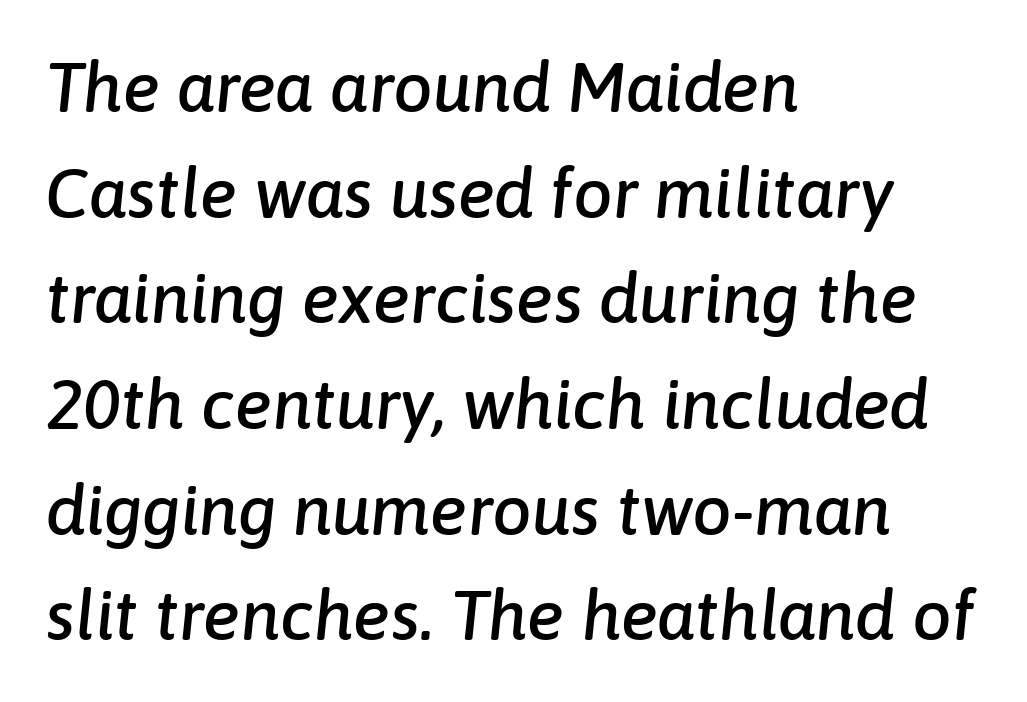
Words appear dense and cohesive because spacing is normal. Lines of text with bare space underneath. The typography opts for an oblique posture over an upright one. Normally led — the rows are evenly, conventionally spaced. Each line starts at the same left margin while the right side varies.
